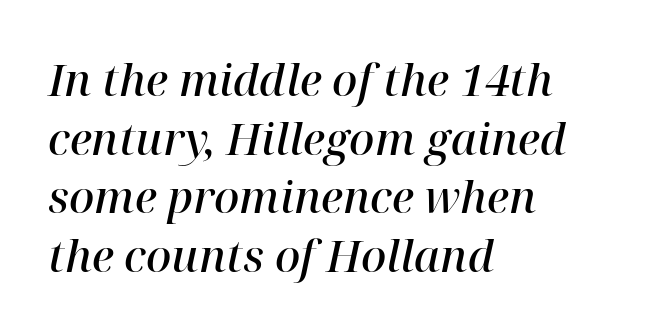
{"serif": "yes", "italic": "yes", "lean": "right", "slant_degrees": 12, "bold": "semi", "weight": "semibold", "width": "normal", "stroke_contrast": "high", "x_height": "medium", "monospaced": "no", "underline": "no", "align": "left", "line_spacing": "normal", "line_spacing_ratio": 1.33, "letter_spacing": "normal", "letter_spacing_em": 0.0, "glyph_px": 44}
